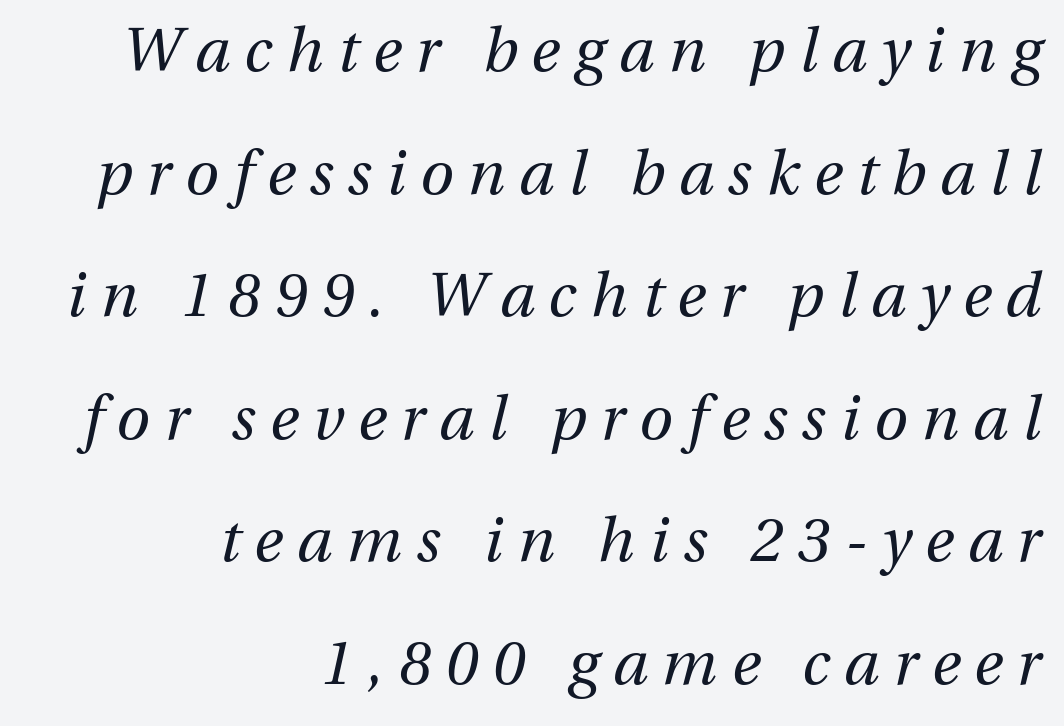
{"italic": "yes", "lean": "right", "slant_degrees": 13, "bold": "no", "weight": "regular", "width": "normal", "stroke_contrast": "medium", "x_height": "medium", "monospaced": "no", "underline": "no", "align": "right", "line_spacing": "loose", "line_spacing_ratio": 2.01, "letter_spacing": "wide", "letter_spacing_em": 0.24, "glyph_px": 61}
